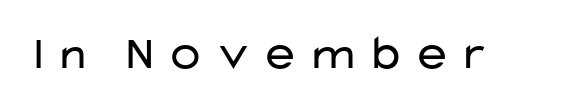
Nothing sits at the stroke ends, so this counts as sans-serif. A clean baseline with only descenders dipping below it. The typeface has the unassuming heft of standard copy or less. No italicization has been applied; the sample stays upright. Each letter keeps its own natural width here, so spacing adapts to shape.
